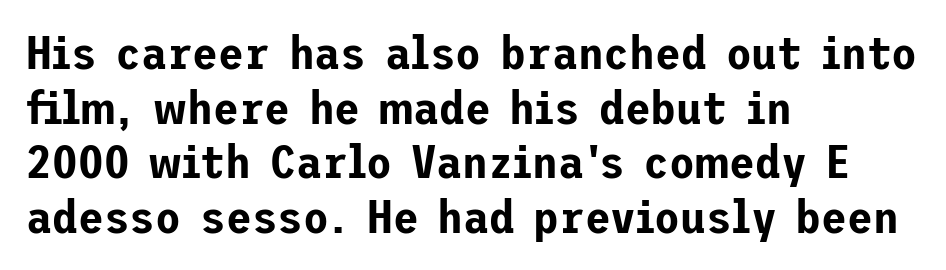
Unlike italic type, these characters show no tilt at all. The specimen omits any rule beneath the text block's lines. The designer went with a sans here, leaving each stem footless. Leftover space on each line is placed entirely after the last word.
